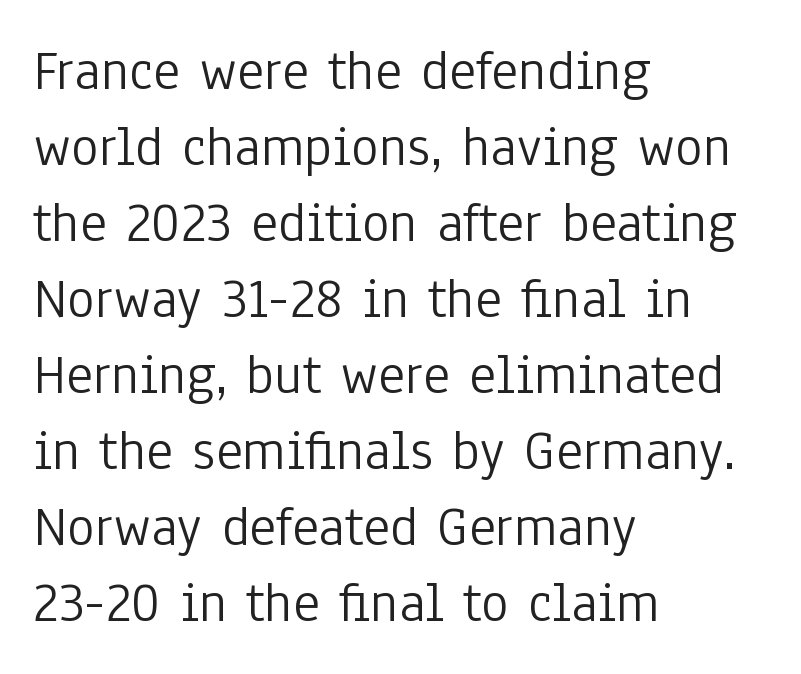
A roman cut, with each character standing at attention. These lines are composed in type without serifs. Notice how the passage keeps a crisp vertical edge on the left only. Caption: face not bold, strokes unweighted.
